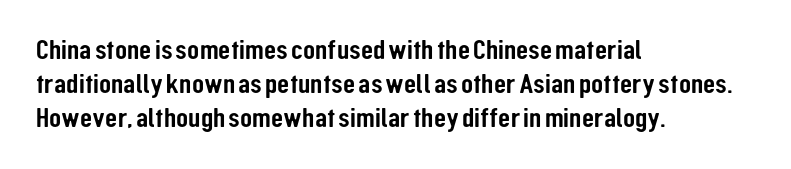
Q: Is the text italic (slanted)? A: No, it is upright.
Q: Is the typeface a serif or a sans-serif typeface? A: Sans-serif.
Q: Is the text underlined? A: No.
Q: How is the paragraph aligned? A: Left-aligned.
Q: Is the spacing between letters normal or unusually wide? A: Normal.
Q: Width (condensed, normal, or wide)? A: Condensed.
Q: Stroke contrast? A: Low.
Q: x-height? A: Medium.
Q: Monospaced? A: No.
